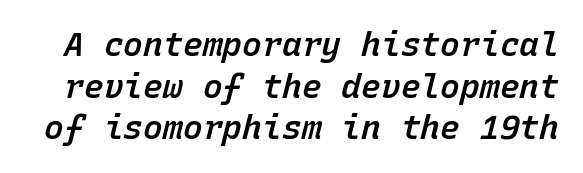
Q: Is the text bold? A: Semi-bold.
Q: Is the text italic (slanted)? A: Yes, it leans right by about 15 degrees.
Q: Is the text underlined? A: No.
Q: Is the spacing between letters normal or unusually wide? A: Normal.
Q: Is the spacing between lines tight, normal or loose? A: Normal.
Q: Width (condensed, normal, or wide)? A: Normal.
Q: Stroke contrast? A: Low.
Q: x-height? A: Medium.
Q: Monospaced? A: Yes.
